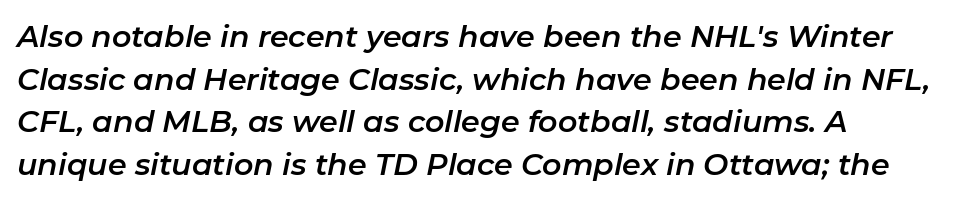
Q: Is the text italic (slanted)? A: Yes, it leans right by about 11 degrees.
Q: Is the text underlined? A: No.
Q: How is the paragraph aligned? A: Left-aligned.
Q: Is the spacing between letters normal or unusually wide? A: Normal.
Q: Is the spacing between lines tight, normal or loose? A: Normal.
Q: Width (condensed, normal, or wide)? A: Normal.
Q: Stroke contrast? A: Low.
Q: x-height? A: Medium.
Q: Monospaced? A: No.
